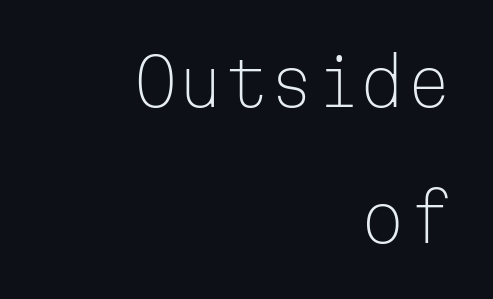
{"serif": "no", "italic": "no", "bold": "no", "weight": "light", "width": "normal", "stroke_contrast": "low", "x_height": "medium", "monospaced": "yes", "underline": "no", "align": "right", "line_spacing": "loose", "line_spacing_ratio": 2.1, "letter_spacing": "normal", "letter_spacing_em": 0.0, "glyph_px": 65}
